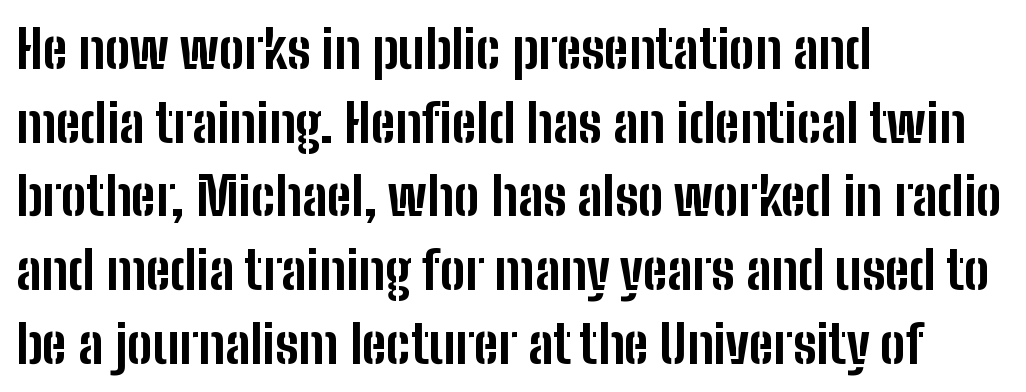
Emphasis by weight is at full strength: bold. A normal amount of white space separates one row of letters from the next. These lines are composed in type without serifs. The paragraph has a hard left edge and a soft right edge. Underlining? Definitely not there. The type sits square on the baseline with zero lean.
